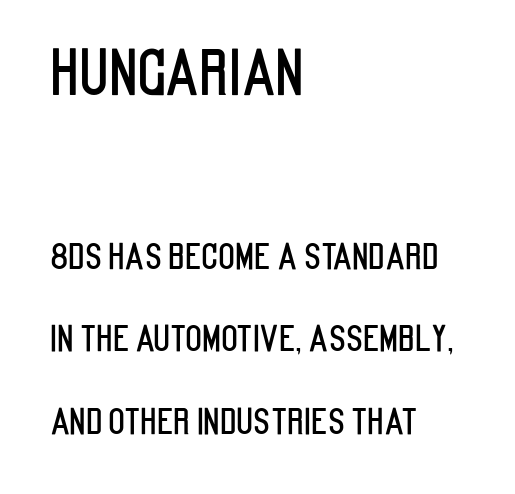
Q: Is the text italic (slanted)? A: No, it is upright.
Q: Is the typeface a serif or a sans-serif typeface? A: Sans-serif.
Q: Is the text underlined? A: No.
Q: How is the paragraph aligned? A: Left-aligned.
Q: Is the spacing between letters normal or unusually wide? A: Normal.
Q: Is the spacing between lines tight, normal or loose? A: Loose.
Q: Which block of text is set in a larger size, the first (top) or the second (bottom)? A: The first (top) one.
Q: Width (condensed, normal, or wide)? A: Condensed.
Q: Stroke contrast? A: Low.
Q: x-height? A: Large.
Q: Monospaced? A: No.
